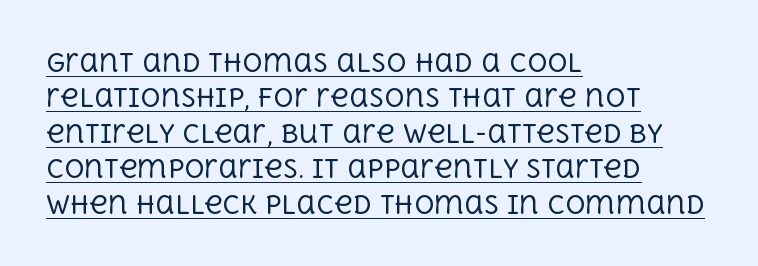
Q: Is the text bold? A: No.
Q: Is the text italic (slanted)? A: No, it is upright.
Q: Is the text underlined? A: Yes.
Q: How is the paragraph aligned? A: Left-aligned.
Q: Is the spacing between letters normal or unusually wide? A: Normal.
Q: Is the spacing between lines tight, normal or loose? A: Normal.
